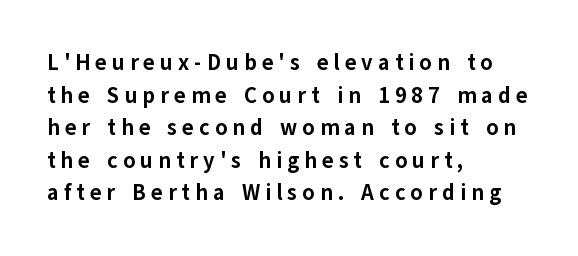
The image shows 22 px bold type, upright; set left-aligned, normal line spacing (1.48x), unusually wide letter spacing (+0.23 em), not underlined.
